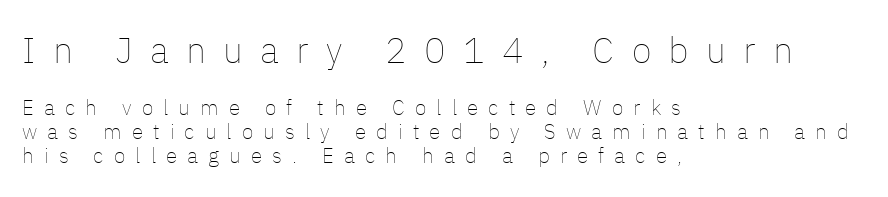
The image shows 36 px thin type, upright; set left-aligned, tight line spacing (1.13x), unusually wide letter spacing (+0.48 em), not underlined; the first (top) block is 1.71x larger; low stroke contrast and a medium x-height.
